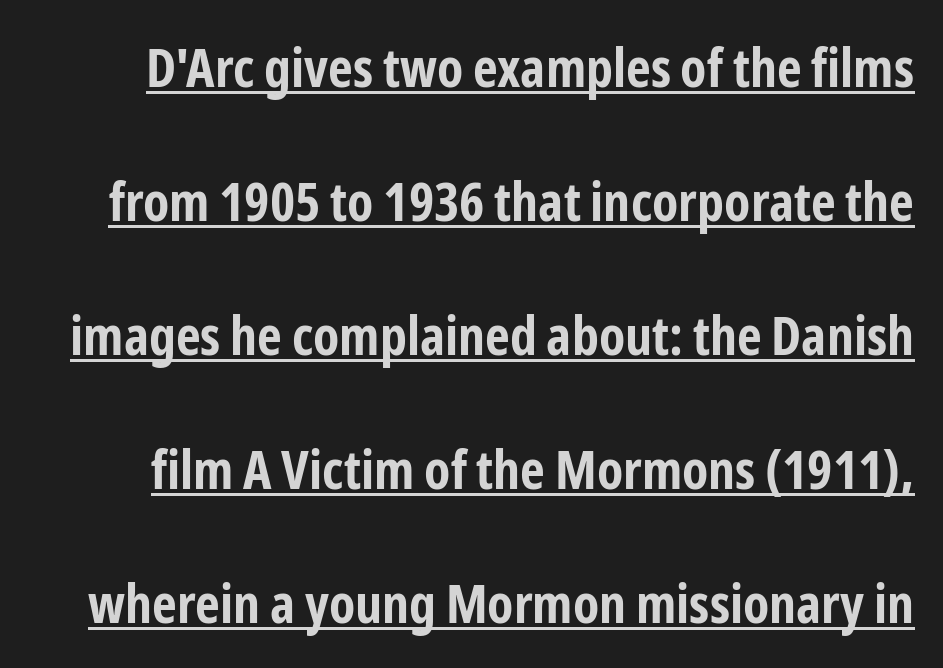
{"serif": "no", "italic": "no", "bold": "yes", "weight": "bold", "width": "condensed", "stroke_contrast": "low", "x_height": "medium", "monospaced": "no", "underline": "yes", "line_spacing": "loose", "line_spacing_ratio": 2.48, "letter_spacing": "normal", "letter_spacing_em": 0.0, "glyph_px": 54}
